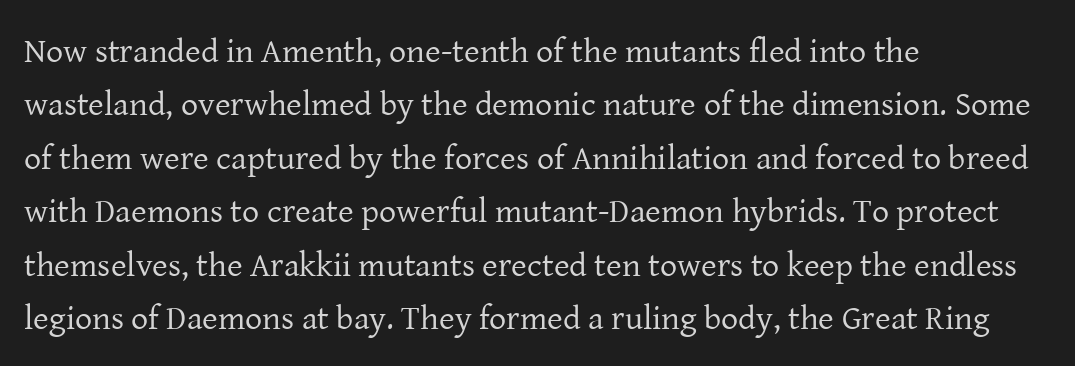
{"serif": "yes", "italic": "no", "bold": "no", "weight": "regular", "width": "normal", "stroke_contrast": "low", "x_height": "medium", "monospaced": "no", "underline": "no", "align": "left", "line_spacing": "normal", "line_spacing_ratio": 1.57, "letter_spacing": "normal", "letter_spacing_em": 0.0, "glyph_px": 34}
